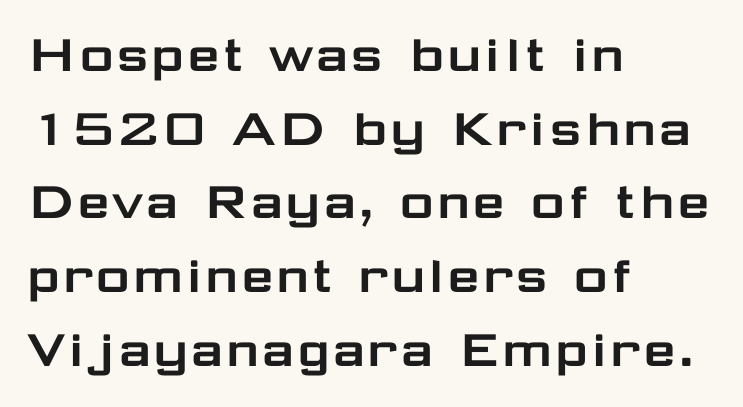
Q: Is the text italic (slanted)? A: No, it is upright.
Q: Is the typeface a serif or a sans-serif typeface? A: Sans-serif.
Q: Is the text underlined? A: No.
Q: How is the paragraph aligned? A: Left-aligned.
Q: Is the spacing between letters normal or unusually wide? A: Normal.
Q: Is the spacing between lines tight, normal or loose? A: Normal.
Q: Width (condensed, normal, or wide)? A: Wide.
Q: Stroke contrast? A: Low.
Q: x-height? A: Medium.
Q: Monospaced? A: No.
